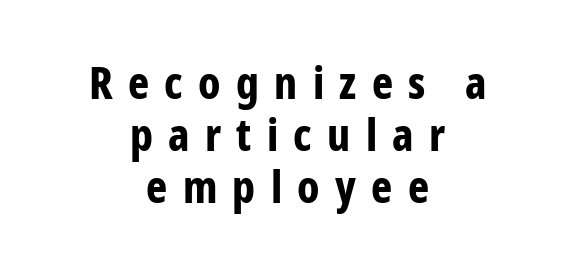
{"serif": "no", "italic": "no", "bold": "yes", "weight": "bold", "width": "condensed", "stroke_contrast": "low", "x_height": "medium", "monospaced": "no", "underline": "no", "align": "center", "line_spacing_ratio": 1.16, "letter_spacing": "wide", "letter_spacing_em": 0.34, "glyph_px": 45}
